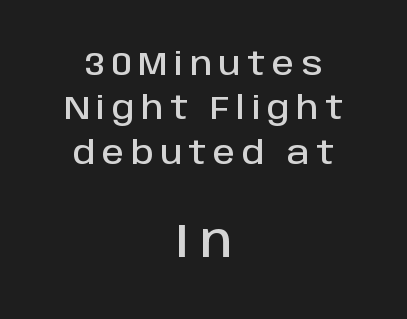
Q: Is the text italic (slanted)? A: No, it is upright.
Q: Is the typeface a serif or a sans-serif typeface? A: Sans-serif.
Q: Is the text underlined? A: No.
Q: How is the paragraph aligned? A: Centered.
Q: Is the spacing between letters normal or unusually wide? A: Unusually wide.
Q: Is the spacing between lines tight, normal or loose? A: Normal.
Q: Which block of text is set in a larger size, the first (top) or the second (bottom)? A: The second (bottom) one.
Q: Width (condensed, normal, or wide)? A: Normal.
Q: Stroke contrast? A: Low.
Q: x-height? A: Large.
Q: Monospaced? A: No.
